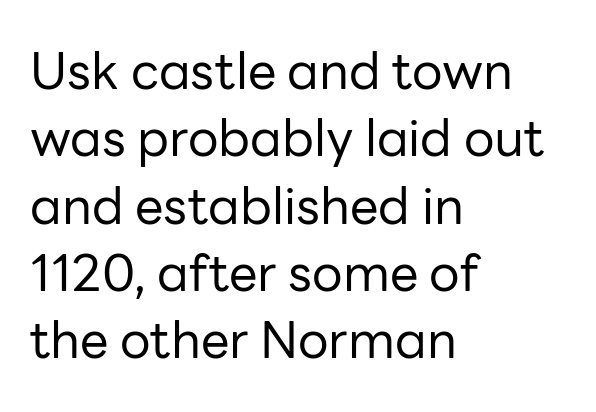
The image shows 51 px regular-weight sans-serif type, upright; set left-aligned, normal line spacing (1.32x), normal letter spacing, not underlined; low stroke contrast and a medium x-height.
